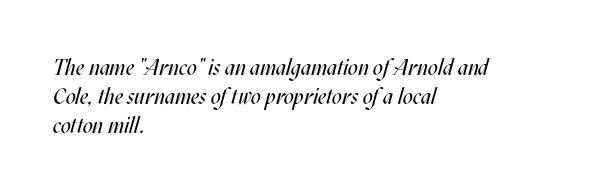
The text carries the slant typical of an italic or oblique font. The type is set solid horizontally, with unmodified tracking. The letters look calm and open, with moderate or lighter stems. Interline gaps are of average width in this sample. Typeset ragged right — the left edge is the straight one. The glyphs are unaccompanied by any horizontal stroke below them.
